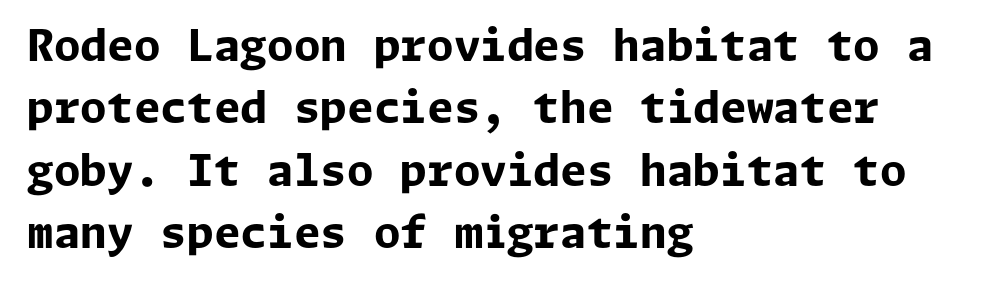
Q: Is the text bold? A: Yes.
Q: Is the text italic (slanted)? A: No, it is upright.
Q: Is the typeface a serif or a sans-serif typeface? A: Sans-serif.
Q: Is the text underlined? A: No.
Q: How is the paragraph aligned? A: Left-aligned.
Q: Is the spacing between letters normal or unusually wide? A: Normal.
Q: Is the spacing between lines tight, normal or loose? A: Normal.
Q: Width (condensed, normal, or wide)? A: Normal.
Q: Stroke contrast? A: Low.
Q: x-height? A: Medium.
